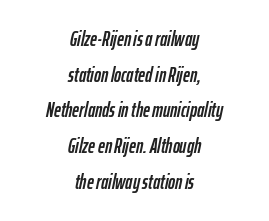
The image shows 21 px text type, italic (leaning right); set centered, normal line spacing (1.7x), normal letter spacing, not underlined.
